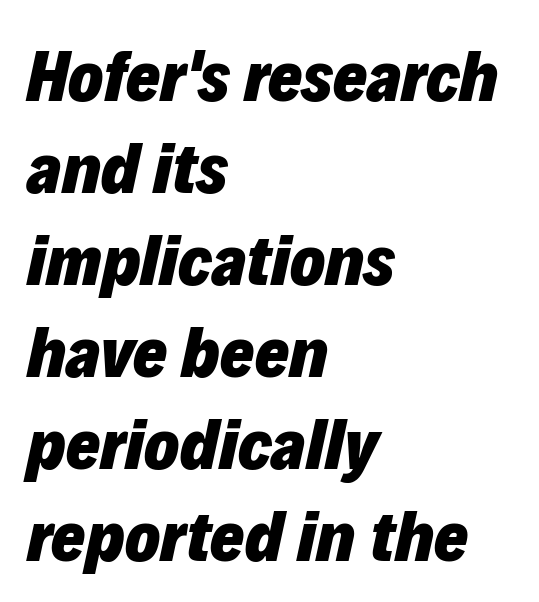
Q: Is the text bold? A: Yes.
Q: Is the text italic (slanted)? A: Yes, it leans right by about 12 degrees.
Q: Is the text underlined? A: No.
Q: How is the paragraph aligned? A: Left-aligned.
Q: Is the spacing between letters normal or unusually wide? A: Normal.
Q: Is the spacing between lines tight, normal or loose? A: Normal.
Q: Width (condensed, normal, or wide)? A: Normal.
Q: Stroke contrast? A: Low.
Q: x-height? A: Medium.
Q: Monospaced? A: No.
